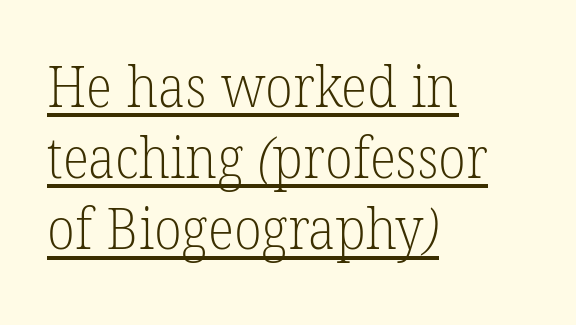
{"serif": "yes", "bold": "no", "weight": "light", "width": "normal", "stroke_contrast": "low", "x_height": "medium", "monospaced": "no", "underline": "yes", "align": "left", "line_spacing": "normal", "line_spacing_ratio": 1.27, "letter_spacing": "normal", "letter_spacing_em": 0.0, "glyph_px": 56}
